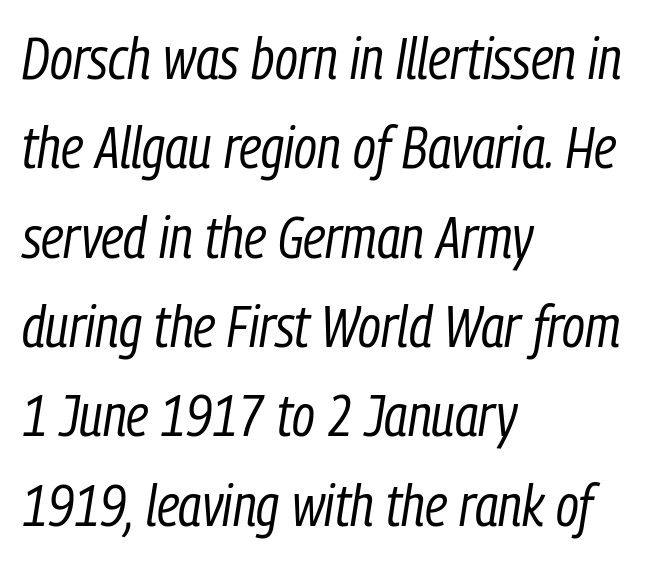
Q: Is the text bold? A: No.
Q: Is the text italic (slanted)? A: Yes, it leans right by about 9 degrees.
Q: Is the text underlined? A: No.
Q: How is the paragraph aligned? A: Left-aligned.
Q: Is the spacing between letters normal or unusually wide? A: Normal.
Q: Is the spacing between lines tight, normal or loose? A: Normal.
Q: Width (condensed, normal, or wide)? A: Condensed.
Q: Stroke contrast? A: Low.
Q: x-height? A: Medium.
Q: Monospaced? A: No.
